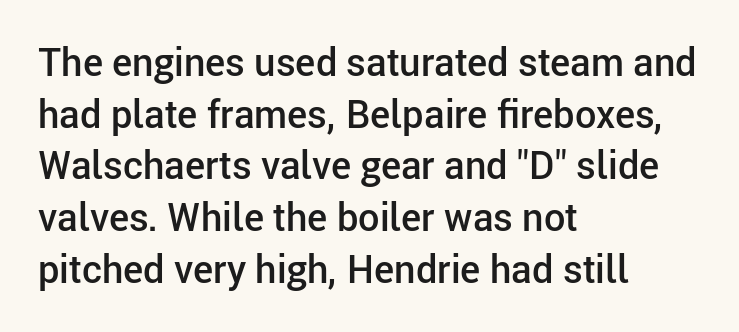
The image shows 38 px semibold sans-serif type, upright; set left-aligned, normal line spacing (1.36x), normal letter spacing, not underlined; low stroke contrast and a medium x-height.
